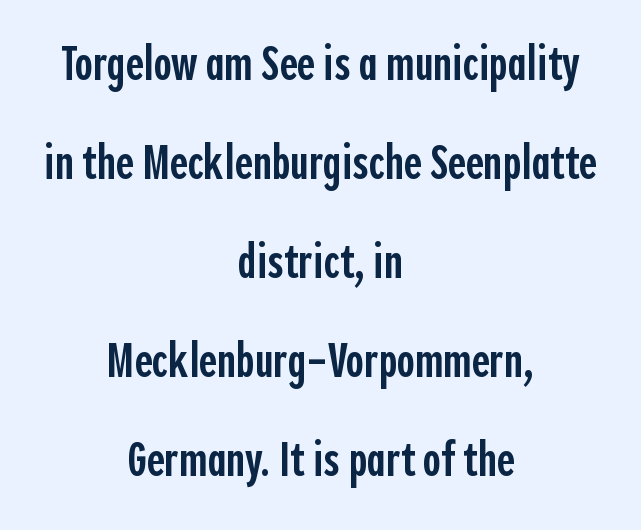
The image shows 49 px semibold, condensed sans-serif type, upright; set centered, loose line spacing (2.02x), normal letter spacing, not underlined; a medium x-height.
